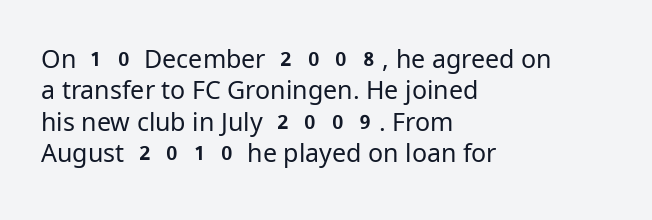
The image shows 25 px text type, upright; set left-aligned, normal line spacing (1.26x), normal letter spacing, not underlined.
